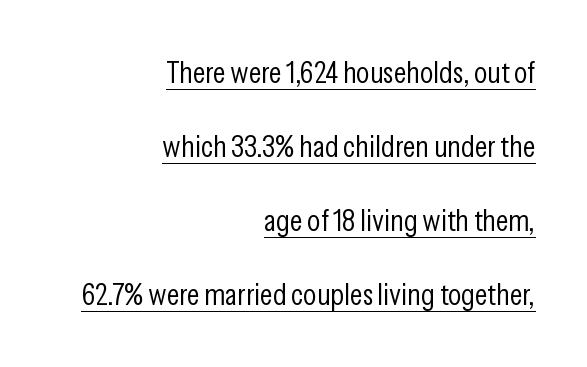
{"serif": "no", "italic": "no", "bold": "no", "weight": "light", "width": "condensed", "stroke_contrast": "low", "x_height": "medium", "monospaced": "no", "underline": "yes", "align": "right", "line_spacing": "loose", "line_spacing_ratio": 2.39, "letter_spacing": "normal", "letter_spacing_em": 0.0, "glyph_px": 31}
